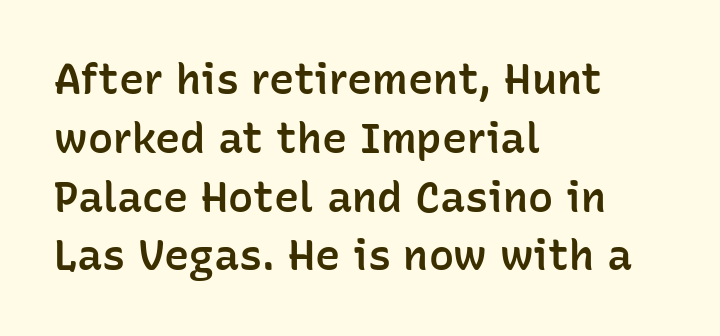
The ragged edge is on the right, which tells us the setting is flush left. How heavy is the stroke? Medium-heavy — a semibold, shy of bold. Character widths vary here, with narrow letters taking less room than wide ones. Vertically, the passage feels balanced, rows spaced as you'd expect. Is this a sans? Yes — the strokes have no serifs.
